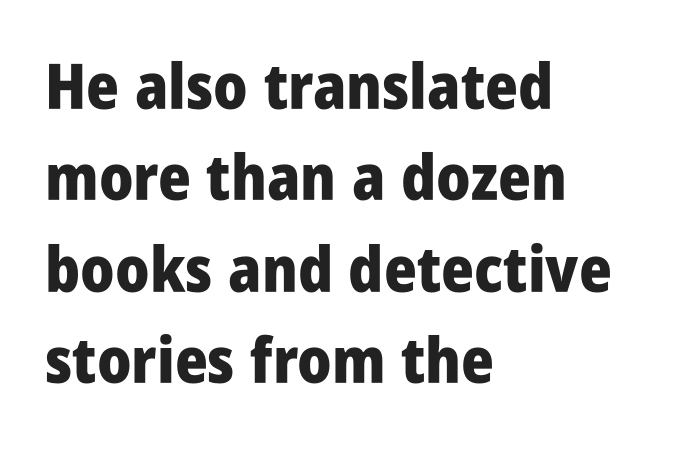
This is roman type, the default non-slanted kind. No extra tracking has been applied to these lines. Regular leading. Every letter is thick-stroked: bold, no question. Nobody drew a line under any word here. These lines are rendered in a variable-pitch font.
